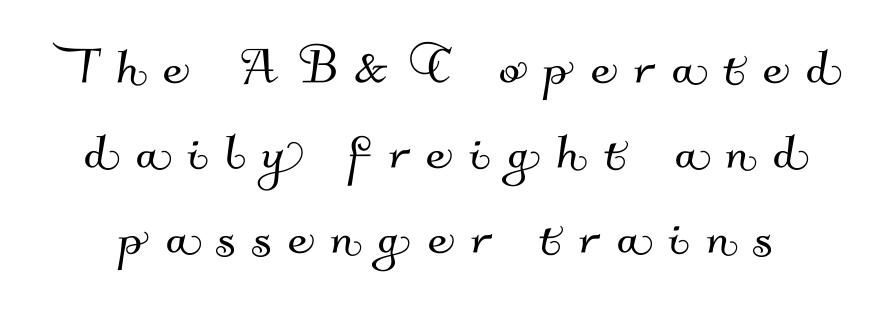
The image shows 62 px sans-serif type; set normal line spacing (1.37x), unusually wide letter spacing (+0.28 em), not underlined; medium stroke contrast and a small x-height.
